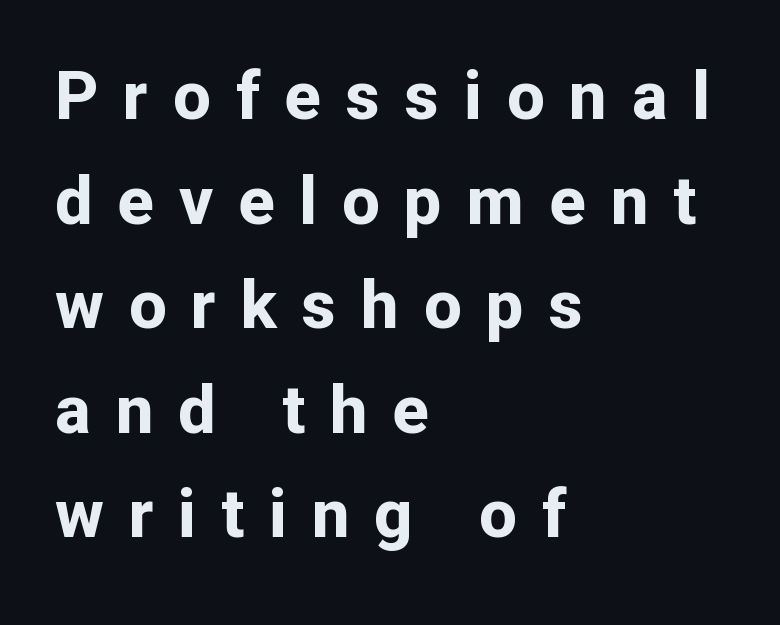
{"serif": "no", "italic": "no", "bold": "yes", "weight": "bold", "width": "normal", "stroke_contrast": "low", "x_height": "medium", "monospaced": "no", "underline": "no", "align": "left", "line_spacing": "normal", "line_spacing_ratio": 1.56, "letter_spacing": "wide", "letter_spacing_em": 0.37, "glyph_px": 67}
